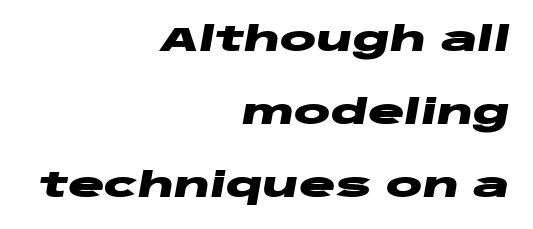
Does the copy run flush right? Yes — the right margin is perfectly even. The type is set solid horizontally, with unmodified tracking. Tall strokes in this sample are angled rather than plumb. Whoever set this chose breathing room over compactness in the vertical rhythm. The rendering uses natural spacing where letterforms have individual widths.
